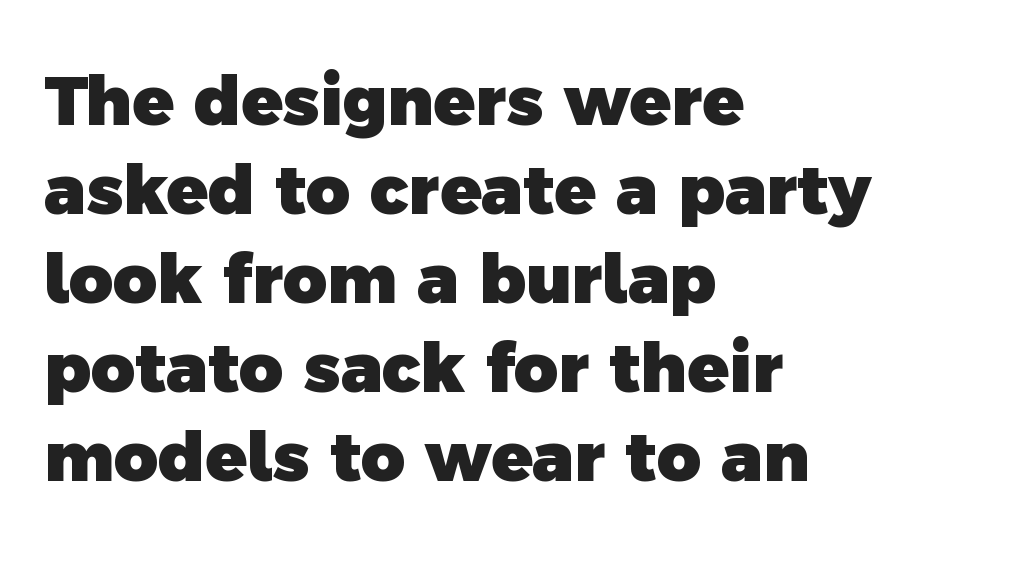
Q: Is the text bold? A: Yes.
Q: Is the typeface a serif or a sans-serif typeface? A: Sans-serif.
Q: Is the text underlined? A: No.
Q: How is the paragraph aligned? A: Left-aligned.
Q: Is the spacing between letters normal or unusually wide? A: Normal.
Q: Is the spacing between lines tight, normal or loose? A: Normal.
Q: Width (condensed, normal, or wide)? A: Normal.
Q: x-height? A: Medium.
Q: Monospaced? A: No.
